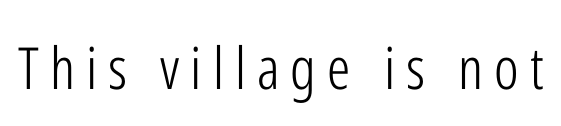
Q: Is the text bold? A: No.
Q: Is the text italic (slanted)? A: No, it is upright.
Q: Is the typeface a serif or a sans-serif typeface? A: Sans-serif.
Q: Is the text underlined? A: No.
Q: Width (condensed, normal, or wide)? A: Condensed.
Q: Stroke contrast? A: Low.
Q: x-height? A: Medium.
Q: Monospaced? A: No.
